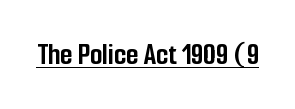
Typographic density is high because the face is bold. Italic: no, the glyphs are upright roman. Is this a fixed-width face? No — the glyphs have proportional, varying widths. Characters follow at the spacing the type designer built in.
